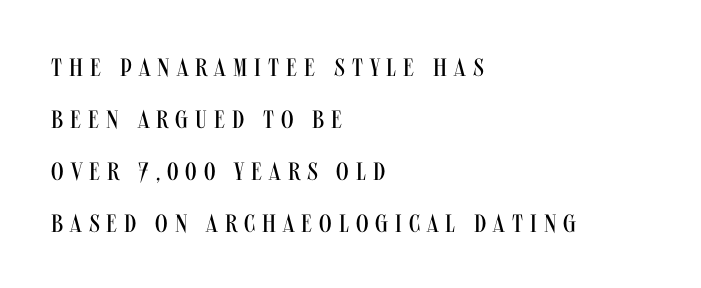
You can tell it's not italic because the verticals are truly vertical. No chunkiness to these letters — they're not bold. Visually the block forms a straight wall on the left and a jagged coastline on the right. These lines stand farther apart than default settings would place them.
